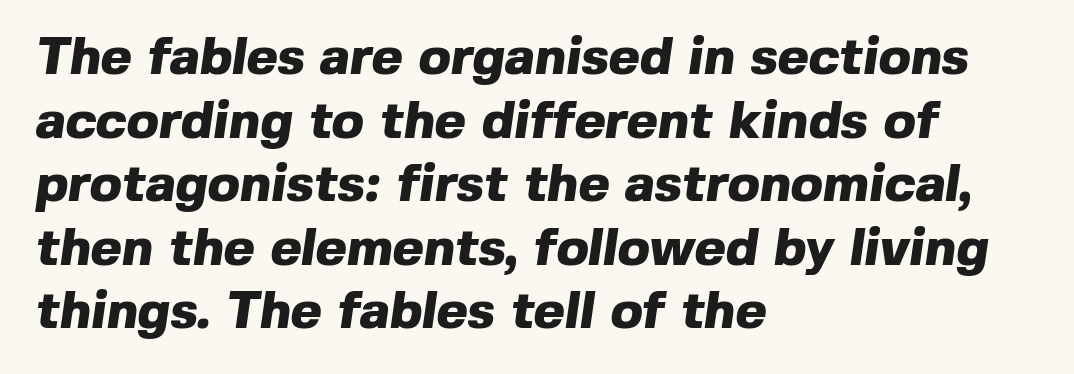
{"serif": "no", "bold": "yes", "weight": "heavy", "width": "normal", "x_height": "medium", "monospaced": "no", "underline": "no", "align": "left", "line_spacing_ratio": 1.2, "letter_spacing": "normal", "letter_spacing_em": 0.0, "glyph_px": 53}
